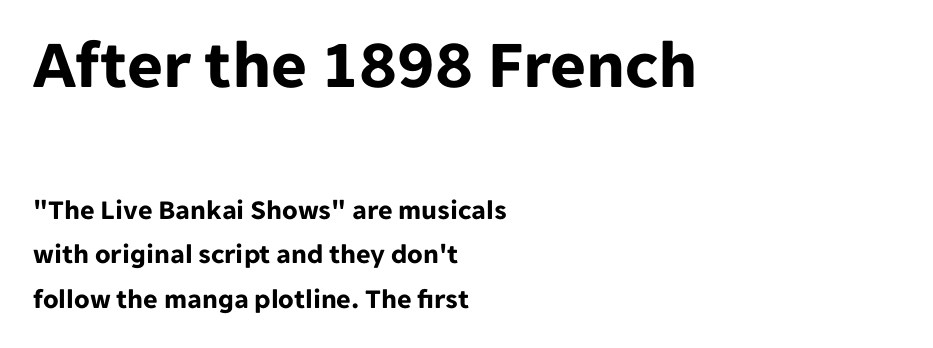
Q: Is the text bold? A: Yes.
Q: Is the text italic (slanted)? A: No, it is upright.
Q: Is the typeface a serif or a sans-serif typeface? A: Sans-serif.
Q: Is the text underlined? A: No.
Q: How is the paragraph aligned? A: Left-aligned.
Q: Is the spacing between letters normal or unusually wide? A: Normal.
Q: Is the spacing between lines tight, normal or loose? A: Normal.
Q: Which block of text is set in a larger size, the first (top) or the second (bottom)? A: The first (top) one.
Q: Width (condensed, normal, or wide)? A: Normal.
Q: Stroke contrast? A: Low.
Q: x-height? A: Medium.
Q: Monospaced? A: No.
